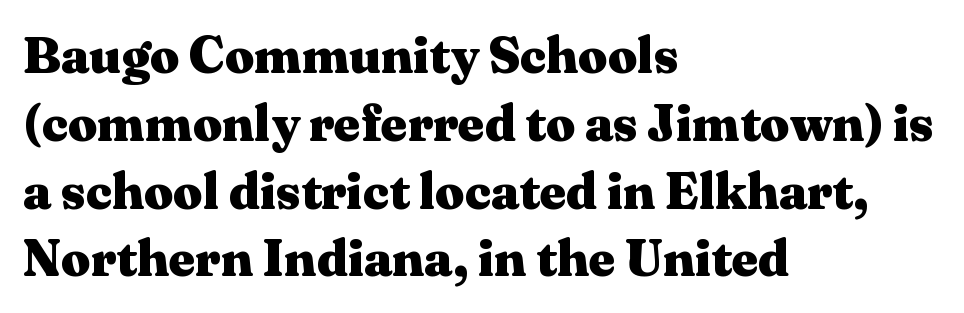
Reading down the block, your eye returns to a fixed left position each line. This sample uses an upright cut, with every glyph sitting square on the baseline. The passage shown is typeset with a serif family. The foot of each line stays bare and open. A typesetter would call this proportional, since set widths differ per character.
